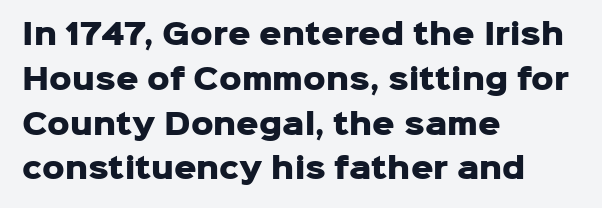
The image shows 28 px heavy sans-serif type, upright; set left-aligned, normal line spacing (1.6x), normal letter spacing, not underlined; low stroke contrast and a medium x-height.
